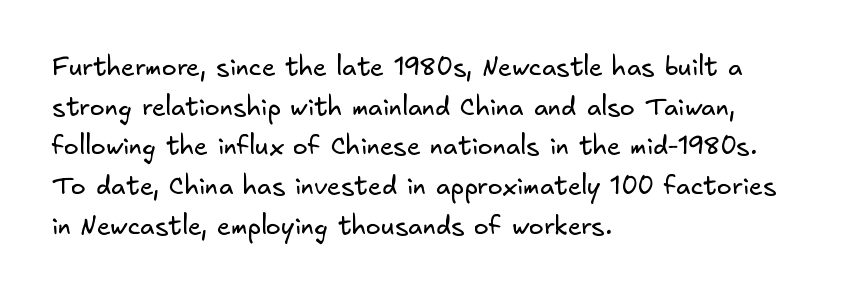
Short and long lines alike share a common starting point at left. Letters have the restrained weight of plain body copy at most. The passage shown stacks its lines at a standard gap. Default kerning and tracking; the words read as compact shapes. Any mark beneath the type? The region is blank.
